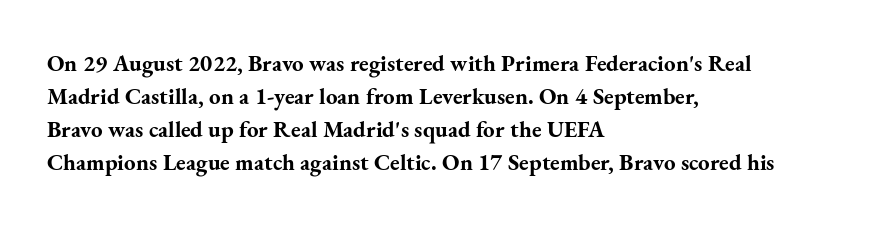
This sample keeps an unexceptional amount of space between lines. Strokes here are thick enough to call this a true bold. A student would call this left alignment; a typographer would say flush left, rag right. You can tell it's not italic because the verticals are truly vertical.
